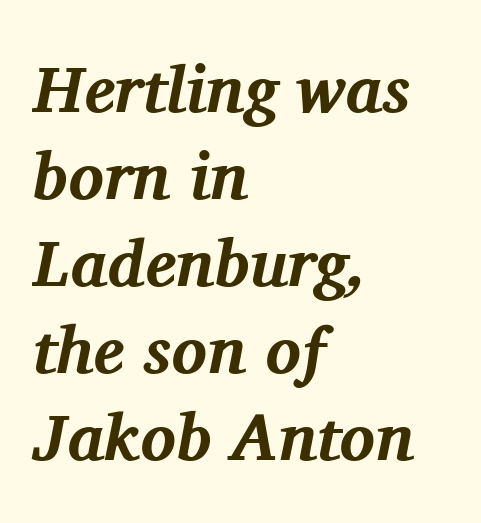
{"serif": "yes", "italic": "yes", "lean": "right", "slant_degrees": 11, "bold": "yes", "weight": "bold", "width": "normal", "stroke_contrast": "medium", "x_height": "medium", "monospaced": "no", "underline": "no", "align": "left", "line_spacing": "normal", "line_spacing_ratio": 1.32, "letter_spacing": "normal", "letter_spacing_em": 0.0, "glyph_px": 66}
